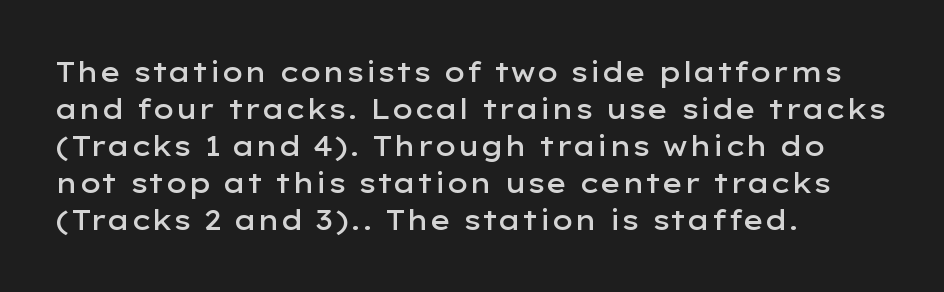
The image shows 27 px text type, upright; set left-aligned, normal line spacing (1.37x), normal letter spacing, not underlined.
